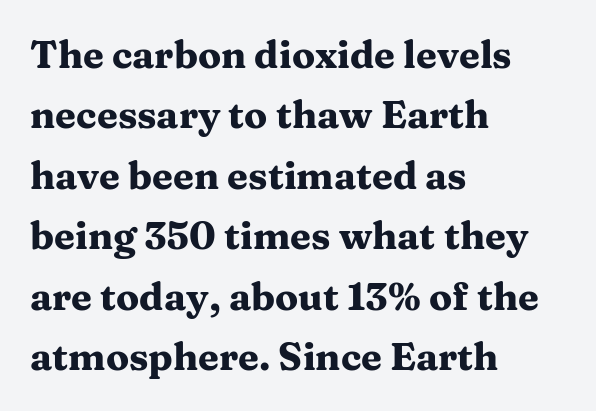
Q: Is the text bold? A: Yes.
Q: Is the text italic (slanted)? A: No, it is upright.
Q: Is the typeface a serif or a sans-serif typeface? A: Serif.
Q: Is the text underlined? A: No.
Q: How is the paragraph aligned? A: Left-aligned.
Q: Is the spacing between letters normal or unusually wide? A: Normal.
Q: Is the spacing between lines tight, normal or loose? A: Normal.
Q: Width (condensed, normal, or wide)? A: Wide.
Q: Stroke contrast? A: Medium.
Q: x-height? A: Medium.
Q: Monospaced? A: No.
